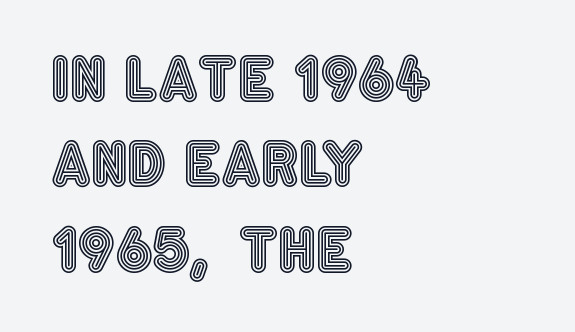
{"italic": "no", "width": "condensed", "x_height": "large", "monospaced": "no", "underline": "no", "align": "left", "line_spacing": "normal", "line_spacing_ratio": 1.47, "letter_spacing": "normal", "letter_spacing_em": 0.0, "glyph_px": 58}
